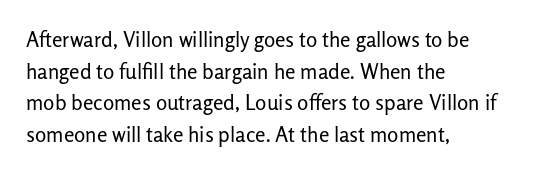
Style check: upright. Leftover space on each line is placed entirely after the last word. The rows are spaced the way most documents space them. The font is comparable to plain body text, perhaps lighter. Honestly, there is no underline to notice here at all. Nobody touched the tracking dial on this one.
